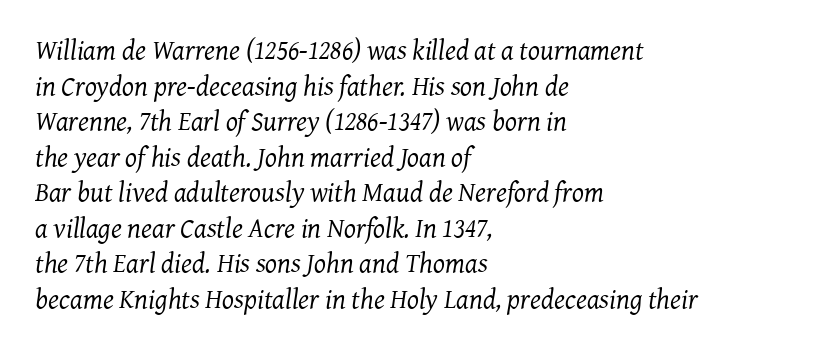
Q: Is the text bold? A: No.
Q: Is the text italic (slanted)? A: Yes, it leans right by about 7 degrees.
Q: Is the typeface a serif or a sans-serif typeface? A: Serif.
Q: Is the text underlined? A: No.
Q: How is the paragraph aligned? A: Left-aligned.
Q: Is the spacing between letters normal or unusually wide? A: Normal.
Q: Is the spacing between lines tight, normal or loose? A: Normal.
Q: Width (condensed, normal, or wide)? A: Normal.
Q: Stroke contrast? A: Medium.
Q: x-height? A: Medium.
Q: Monospaced? A: No.
